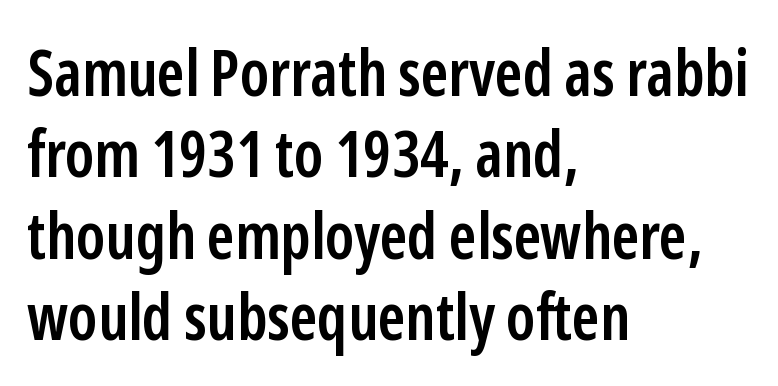
{"serif": "no", "italic": "no", "bold": "semi", "weight": "semibold", "width": "condensed", "stroke_contrast": "low", "x_height": "medium", "monospaced": "no", "underline": "no", "align": "left", "line_spacing": "normal", "line_spacing_ratio": 1.27, "letter_spacing": "normal", "letter_spacing_em": 0.0, "glyph_px": 64}
